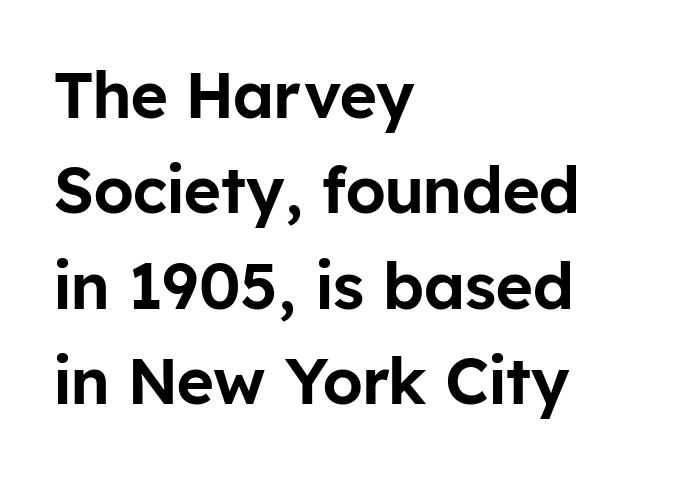
Compared with a centered layout, this one pins lines to the left instead. Compared with typical body copy, the letter spacing here is the same. The string is rendered with underlining switched off. If you drew a line through each stem, it would be perfectly vertical. Character widths vary here, with narrow letters taking less room than wide ones.
